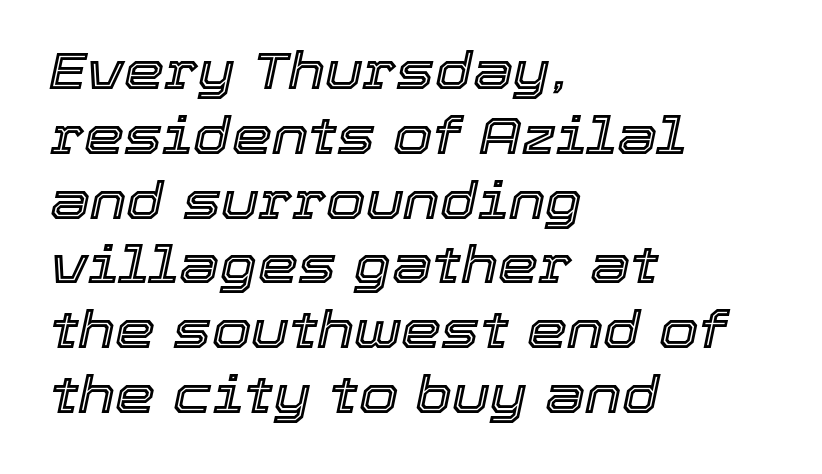
{"italic": "yes", "lean": "right", "slant_degrees": 12, "width": "normal", "x_height": "medium", "monospaced": "no", "underline": "no", "align": "left", "line_spacing": "normal", "line_spacing_ratio": 1.27, "letter_spacing": "normal", "letter_spacing_em": 0.0, "glyph_px": 51}
